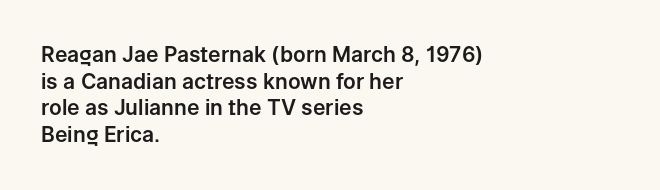
The image shows 21 px text type, upright; set left-aligned, normal line spacing (1.27x), normal letter spacing, not underlined.
